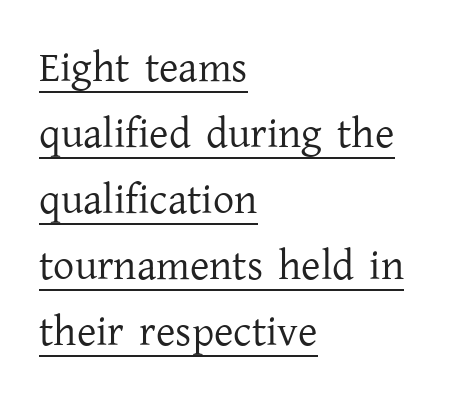
This is the regular roman posture of the typeface. The string is rendered with underlining switched on. Stems and bowls with no extra thickness — not bold. Which margin do the lines hug? The left one — the right edge is uneven.
